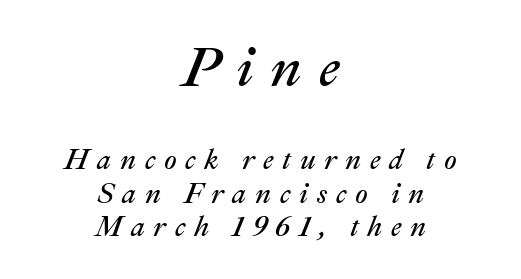
{"italic": "yes", "lean": "right", "slant_degrees": 22, "bold": "no", "weight": "regular", "width": "normal", "stroke_contrast": "medium", "x_height": "medium", "monospaced": "no", "underline": "no", "align": "center", "line_spacing_ratio": 1.19, "letter_spacing": "wide", "letter_spacing_em": 0.31, "larger_block": "first", "size_ratio": 1.96, "glyph_px": 55}
